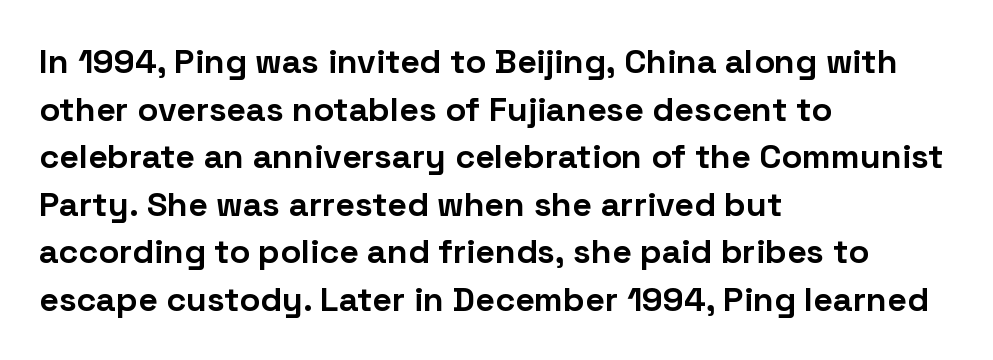
Spacing verdict: proportional, widths tailored to each character. Spacing between characters is what you'd get straight out of the box. Plenty of ink on the page — the face is bold. The typeface chosen for these lines omits serifs. The rows are spaced the way most documents space them. The rag falls on the right side of this text block.
